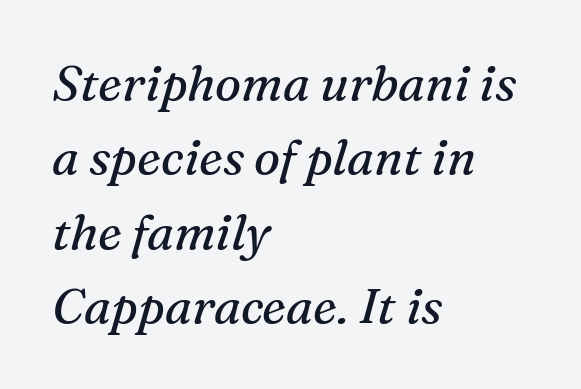
You can tell from the footed stems that serif type was used. Default kerning and tracking; the words read as compact shapes. Heft: none added — not bold. Nobody drew a line under any word here.
